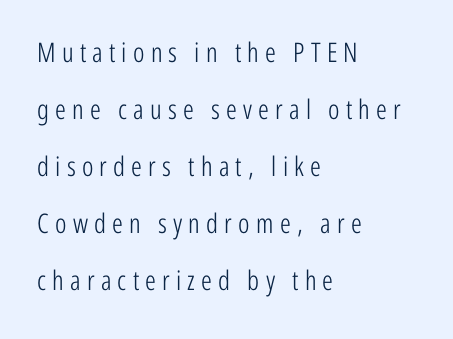
{"italic": "no", "bold": "no", "underline": "no", "align": "left", "line_spacing": "loose", "line_spacing_ratio": 2.11, "letter_spacing": "wide", "letter_spacing_em": 0.23, "glyph_px": 27}
